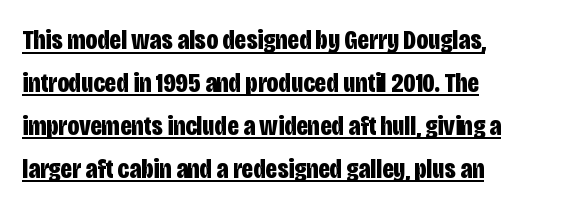
{"serif": "no", "italic": "no", "bold": "yes", "weight": "bold", "width": "condensed", "stroke_contrast": "low", "x_height": "large", "monospaced": "no", "underline": "yes", "align": "left", "line_spacing": "normal", "line_spacing_ratio": 1.53, "letter_spacing": "normal", "letter_spacing_em": 0.0, "glyph_px": 28}
